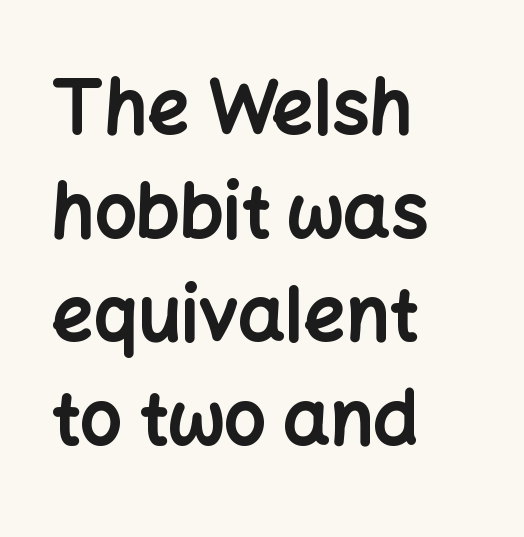
Inter-character spacing is left at the font's built-in metrics. The glyphs have the mass of a bold cut. The glyphs are unaccompanied by any horizontal stroke below them. Style check: upright. Classification — sans serif. Horizontally, the lines are justified to the leading edge only.
